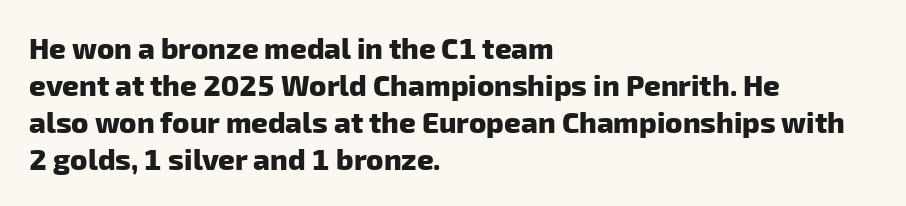
{"serif": "no", "bold": "yes", "weight": "heavy", "width": "normal", "stroke_contrast": "low", "x_height": "medium", "monospaced": "no", "underline": "no", "align": "left", "line_spacing": "normal", "line_spacing_ratio": 1.28, "letter_spacing": "normal", "letter_spacing_em": 0.0, "glyph_px": 29}
